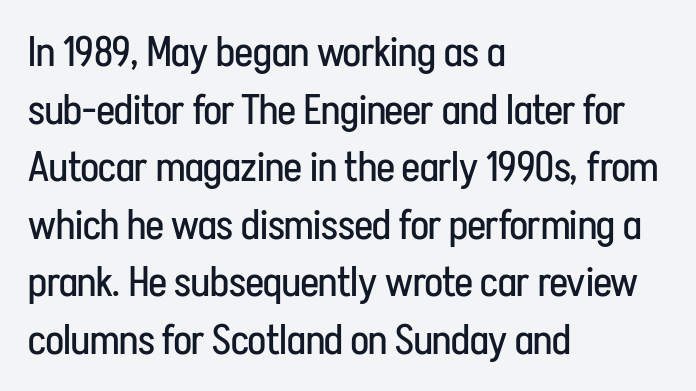
Weight class: somewhere from thin through regular. Proportional: the letters do not fall into vertical columns. Does the lettering tilt? It doesn't — this is upright. Students, observe: this is what conventionally led text looks like. Alignment: flush left.
